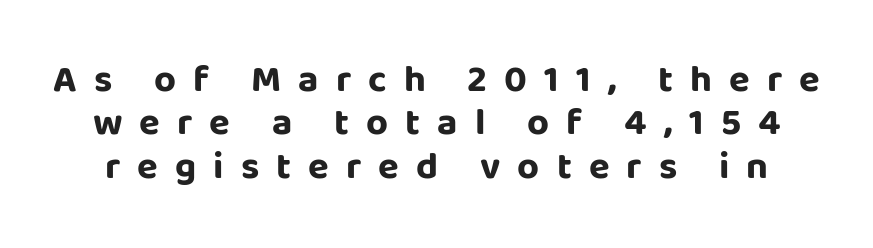
Quick note: interline space is minimal. A typesetter would label this face a sans. These lines are rendered in a variable-pitch font. Is the letter spacing exaggerated? Yes — the characters are pushed far apart.
